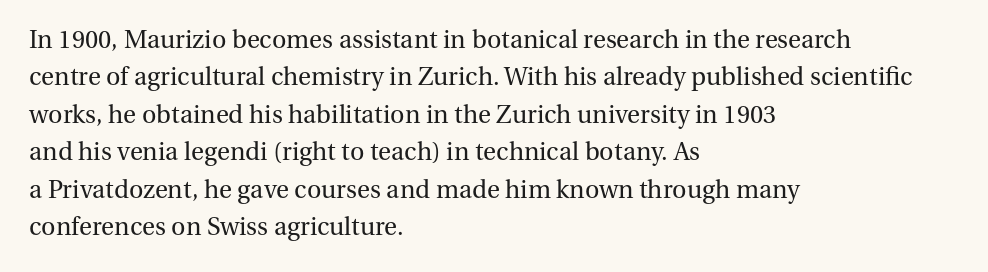
{"italic": "no", "bold": "no", "underline": "no", "align": "left", "line_spacing": "normal", "line_spacing_ratio": 1.5, "letter_spacing": "normal", "letter_spacing_em": 0.0, "glyph_px": 25}
